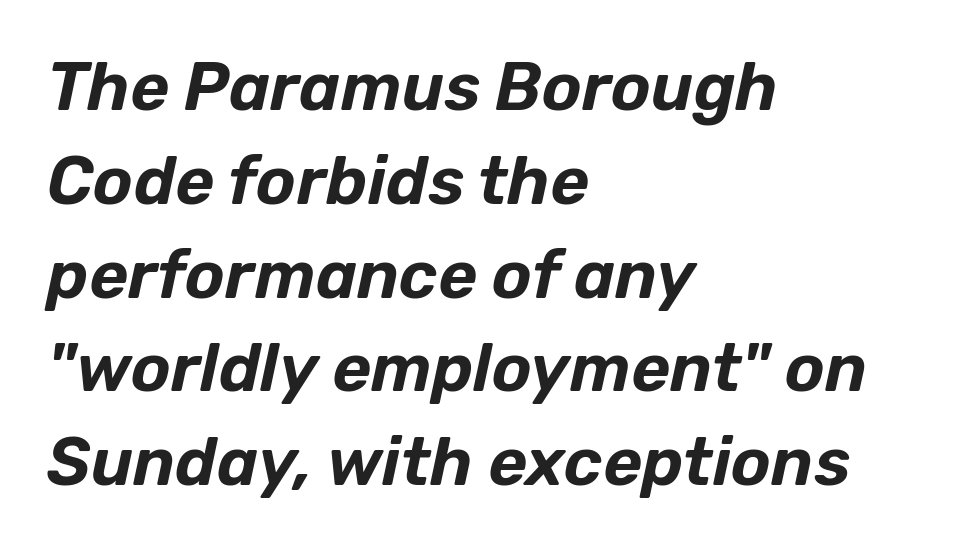
A typesetter would call this proportional, since set widths differ per character. Bare-footed words on every line. These lines keep a tight, regular rhythm from letter to letter. Interline gaps are of average width in this sample. Quick note: italic.
